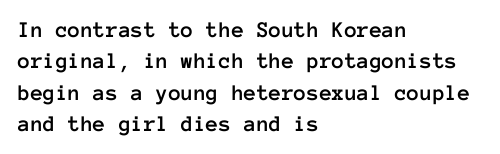
{"italic": "no", "underline": "no", "align": "left", "line_spacing": "normal", "line_spacing_ratio": 1.36, "letter_spacing": "normal", "letter_spacing_em": 0.0, "glyph_px": 23}
